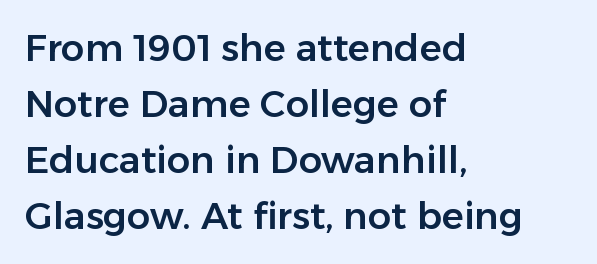
Q: Is the text italic (slanted)? A: No, it is upright.
Q: Is the typeface a serif or a sans-serif typeface? A: Sans-serif.
Q: Is the text underlined? A: No.
Q: How is the paragraph aligned? A: Left-aligned.
Q: Is the spacing between letters normal or unusually wide? A: Normal.
Q: Is the spacing between lines tight, normal or loose? A: Normal.
Q: Width (condensed, normal, or wide)? A: Normal.
Q: Stroke contrast? A: Low.
Q: x-height? A: Medium.
Q: Monospaced? A: No.
